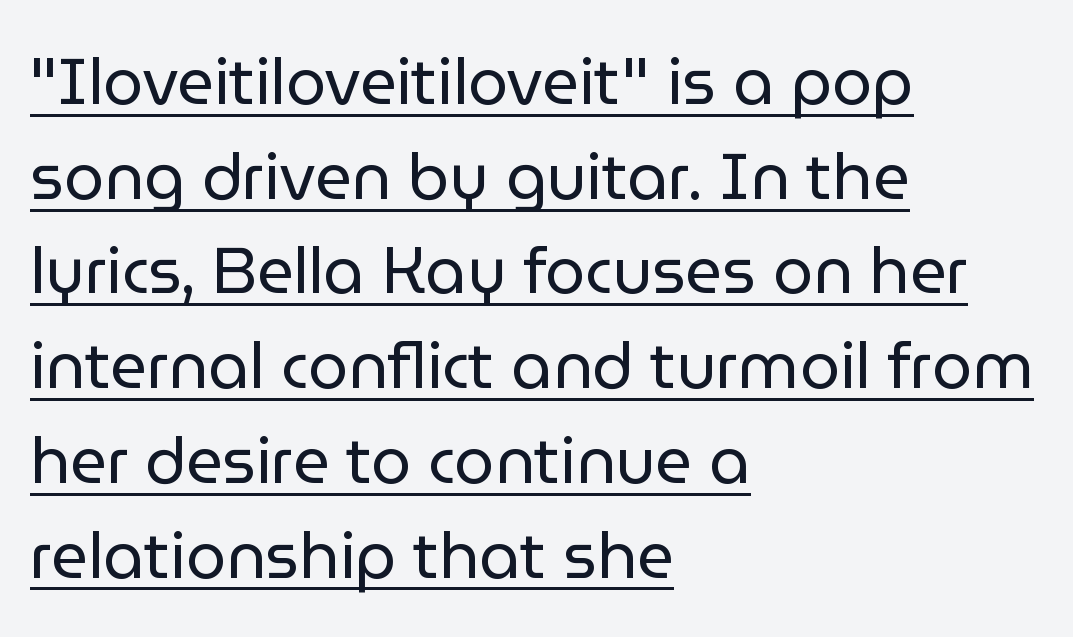
The ragged edge is on the right, which tells us the setting is flush left. This reads as an unemphasized weight, regular at the heaviest. When letters stand straight like this, we call the style roman or upright. Observe the ordinary spacing: letters are neighbours, not strangers. This sample has the flowing, uneven cadence of proportional lettering. The lettering is marked with a stroke running underneath it.
